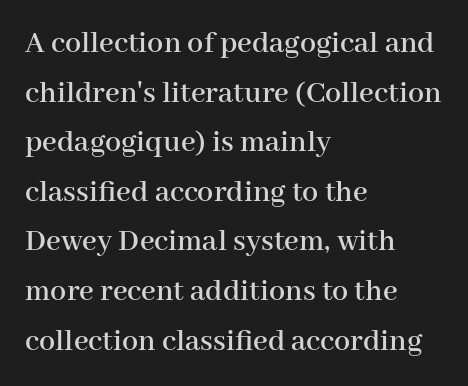
{"serif": "yes", "italic": "no", "width": "normal", "stroke_contrast": "high", "x_height": "medium", "monospaced": "no", "underline": "no", "align": "left", "line_spacing": "normal", "line_spacing_ratio": 1.55, "letter_spacing": "normal", "letter_spacing_em": 0.0, "glyph_px": 32}
